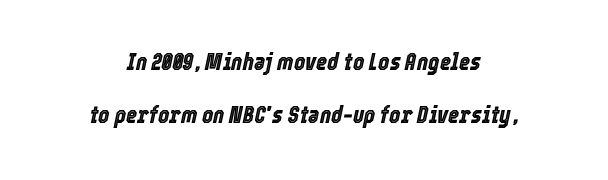
{"italic": "yes", "lean": "right", "slant_degrees": 12, "underline": "no", "line_spacing": "loose", "line_spacing_ratio": 2.19, "letter_spacing": "normal", "letter_spacing_em": 0.0, "glyph_px": 24}
